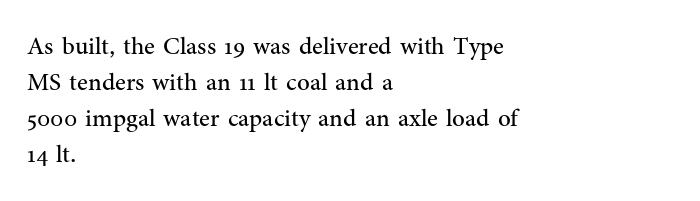
Q: Is the text bold? A: No.
Q: Is the text italic (slanted)? A: No, it is upright.
Q: Is the text underlined? A: No.
Q: How is the paragraph aligned? A: Left-aligned.
Q: Is the spacing between letters normal or unusually wide? A: Normal.
Q: Is the spacing between lines tight, normal or loose? A: Normal.
